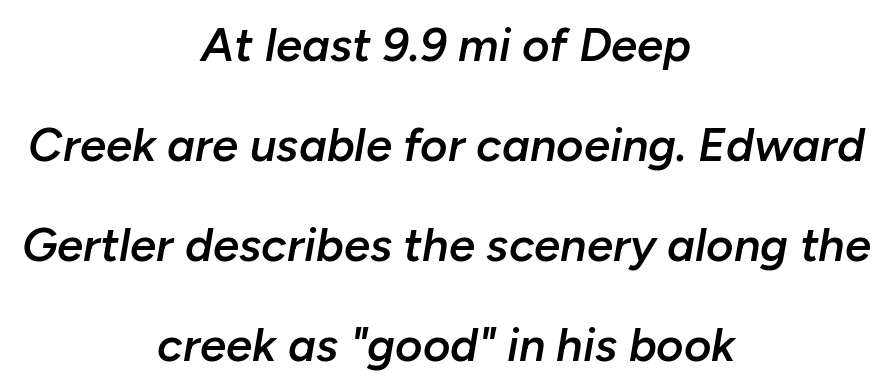
Q: Is the text bold? A: Semi-bold.
Q: Is the text italic (slanted)? A: Yes, it leans right by about 10 degrees.
Q: Is the text underlined? A: No.
Q: How is the paragraph aligned? A: Centered.
Q: Is the spacing between letters normal or unusually wide? A: Normal.
Q: Is the spacing between lines tight, normal or loose? A: Loose.
Q: Width (condensed, normal, or wide)? A: Normal.
Q: Stroke contrast? A: Low.
Q: x-height? A: Medium.
Q: Monospaced? A: No.
